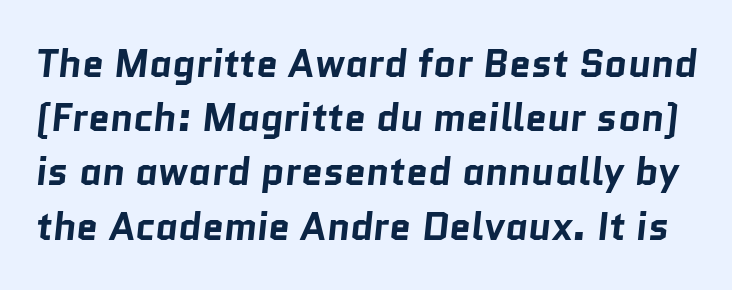
The image shows 39 px bold sans-serif type; set normal line spacing (1.39x), normal letter spacing, not underlined; low stroke contrast and a medium x-height.
